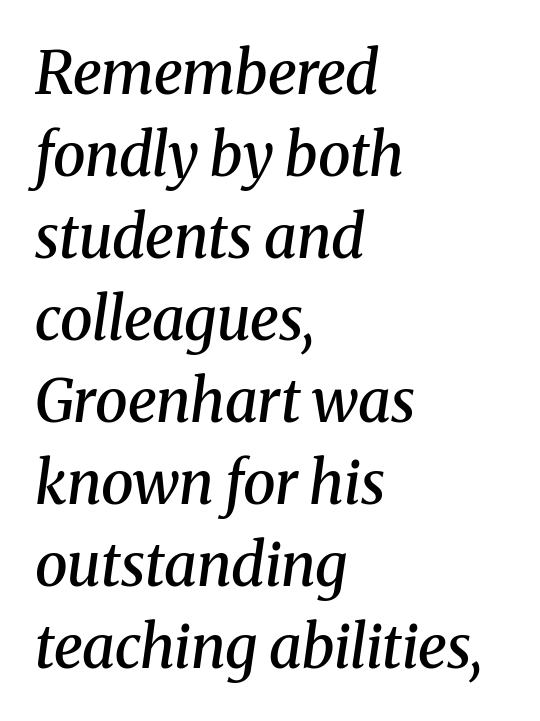
The image shows 59 px semibold serif type, italic (leaning right); set left-aligned, normal line spacing (1.39x), normal letter spacing, not underlined; medium stroke contrast and a medium x-height.
